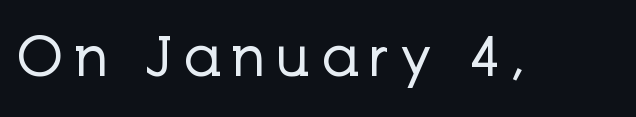
The passage shown is typed in a proportional face where columns would drift. This rendering widens character spacing well past its baseline value. A typesetter would mark this as roman, not italic. The letterforms sit at book weight or below. Descenders hang freely into open space.
